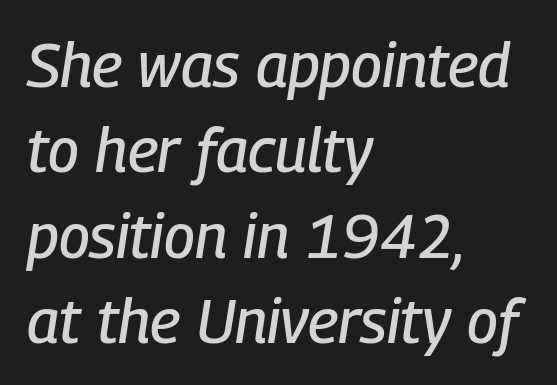
Here the glyphs are tracked normally, forming tight word shapes. Decoration check: the copy has no underline. Teacher's note: observe the even left margin — that is flush-left alignment. Evenly set lines give the paragraph a standard silhouette. If you drew a line through each stem, it would be angled.
